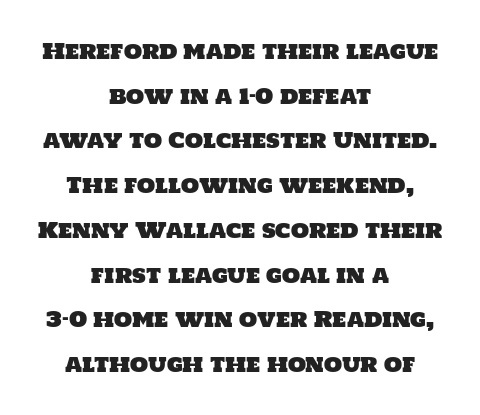
Q: Is the text underlined? A: No.
Q: How is the paragraph aligned? A: Centered.
Q: Is the spacing between letters normal or unusually wide? A: Normal.
Q: Is the spacing between lines tight, normal or loose? A: Loose.
